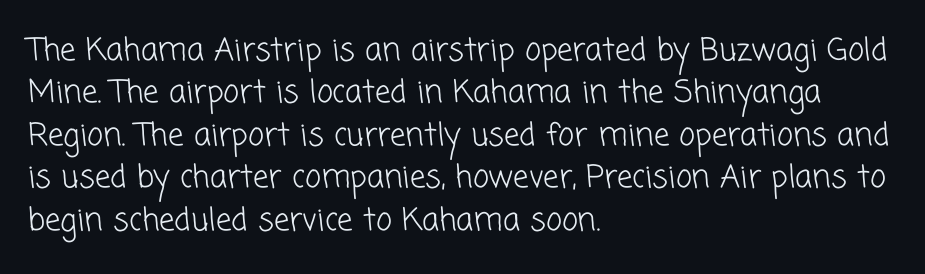
The image shows 31 px light sans-serif type; set left-aligned, normal line spacing (1.37x), normal letter spacing, not underlined; low stroke contrast and a medium x-height.
